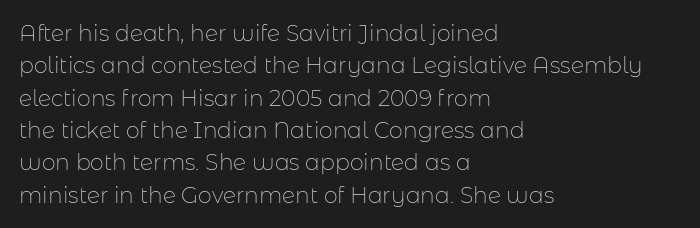
Q: Is the text bold? A: No.
Q: Is the text italic (slanted)? A: No, it is upright.
Q: Is the text underlined? A: No.
Q: How is the paragraph aligned? A: Left-aligned.
Q: Is the spacing between letters normal or unusually wide? A: Normal.
Q: Is the spacing between lines tight, normal or loose? A: Normal.
